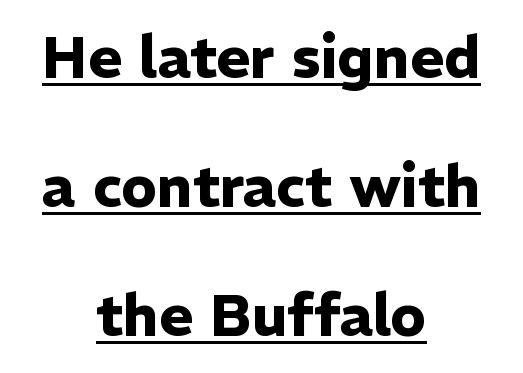
The image shows 58 px heavy sans-serif type, upright; set centered, loose line spacing (2.22x), normal letter spacing, underlined; low stroke contrast and a medium x-height.
